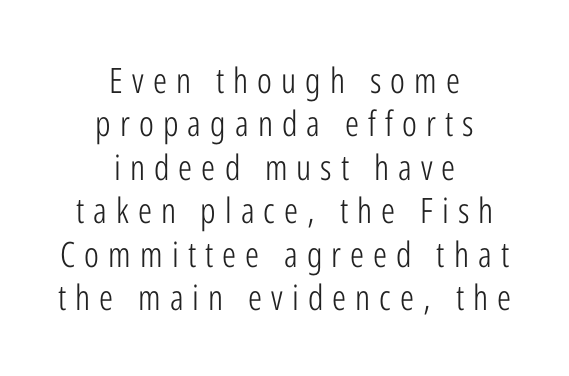
A typesetter would label this face a sans. No chunkiness to these letters — they're not bold. The text block is weighted toward neither margin, spreading evenly from the middle. You could not count columns in this text — the font is proportionally spaced.
